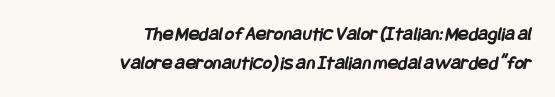
The image shows 20 px bold type; set right-aligned, normal line spacing (1.43x), normal letter spacing, not underlined.
